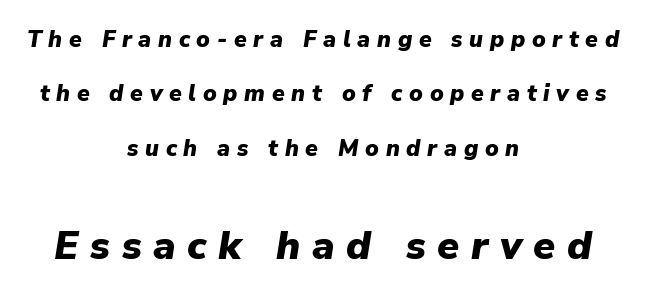
{"italic": "yes", "lean": "right", "slant_degrees": 9, "bold": "yes", "weight": "heavy", "width": "normal", "stroke_contrast": "low", "x_height": "medium", "monospaced": "no", "underline": "no", "align": "center", "line_spacing": "loose", "line_spacing_ratio": 2.36, "letter_spacing": "wide", "letter_spacing_em": 0.29, "larger_block": "second", "size_ratio": 1.74, "glyph_px": 40}
